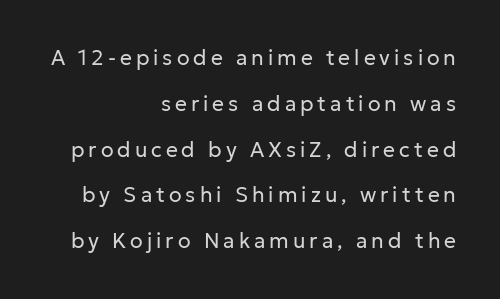
The image shows 21 px text type, upright; set right-aligned, loose line spacing (2.18x), not underlined.
